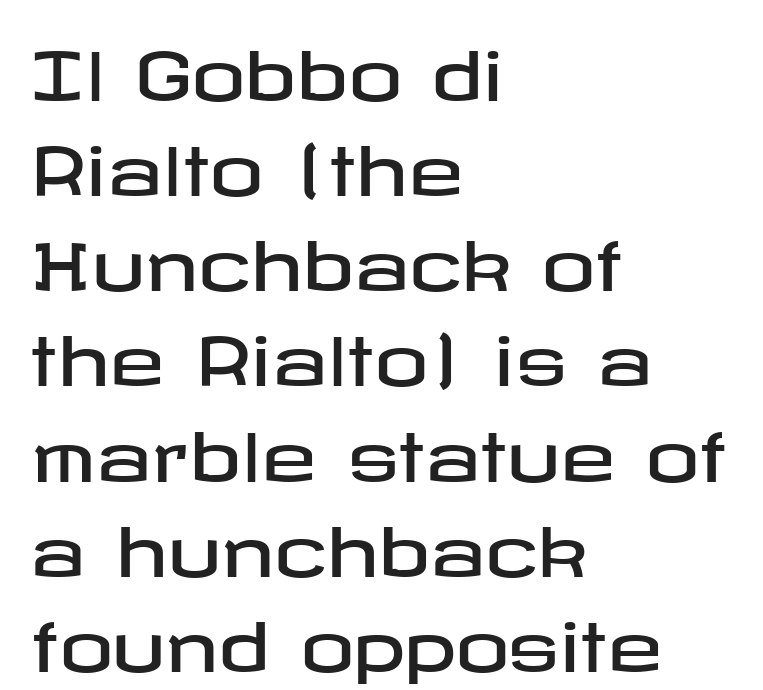
This sample uses plain, unmodified letter spacing. Letters rest on an invisible, unmarked baseline. Does the lettering tilt? It doesn't — this is upright. Line starts are locked; line ends wander. Unlike a traditional serif, this face leaves its strokes unadorned. Does the leading feel generous? No, just average.
